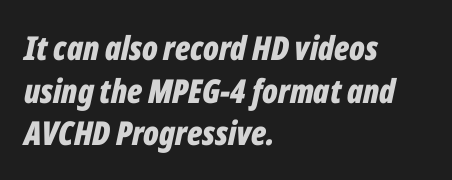
{"italic": "yes", "lean": "right", "slant_degrees": 12, "bold": "yes", "weight": "bold", "width": "condensed", "stroke_contrast": "low", "x_height": "medium", "monospaced": "no", "underline": "no", "align": "left", "line_spacing": "normal", "line_spacing_ratio": 1.29, "letter_spacing": "normal", "letter_spacing_em": 0.0, "glyph_px": 33}
